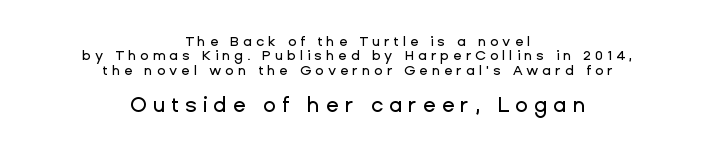
The image shows 21 px text type, upright; set centered, tight line spacing (1.03x), unusually wide letter spacing (+0.28 em), not underlined; the second (bottom) block is 1.5x larger.
